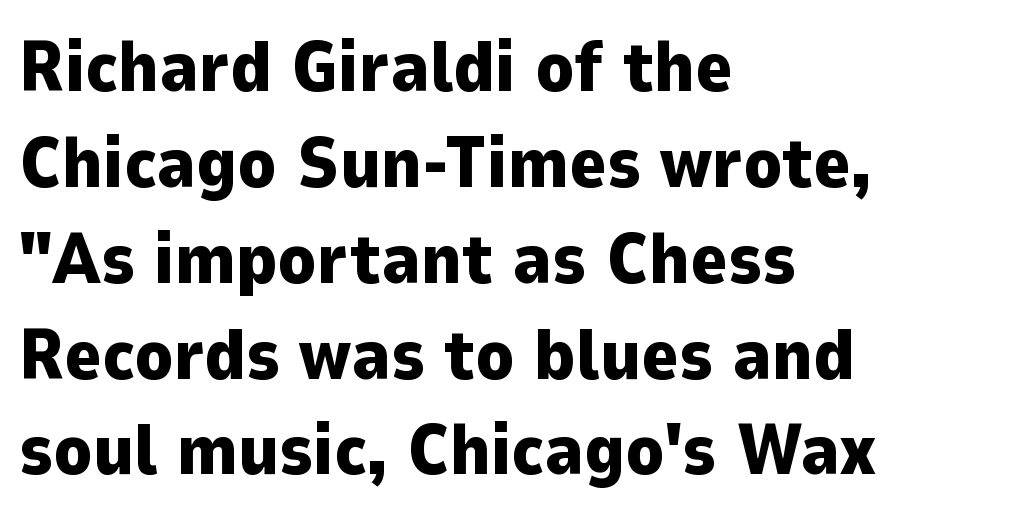
{"serif": "no", "italic": "no", "bold": "yes", "weight": "heavy", "width": "normal", "stroke_contrast": "low", "x_height": "medium", "monospaced": "no", "underline": "no", "align": "left", "line_spacing": "normal", "line_spacing_ratio": 1.35, "letter_spacing": "normal", "letter_spacing_em": 0.0, "glyph_px": 71}
